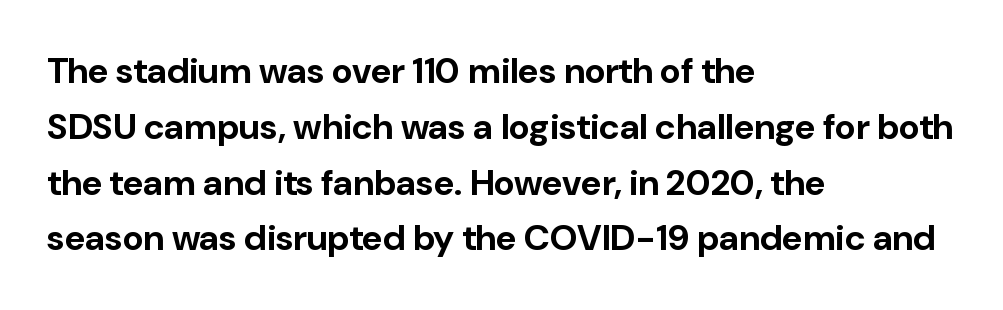
The image shows 36 px bold sans-serif type, upright; set left-aligned, normal line spacing (1.55x), normal letter spacing, not underlined; low stroke contrast and a medium x-height.
